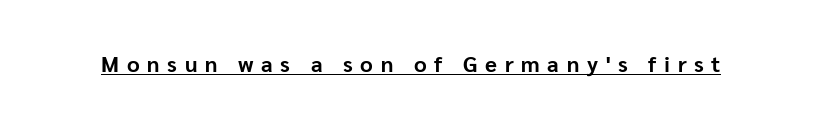
{"italic": "no", "bold": "yes", "underline": "yes", "letter_spacing": "wide", "letter_spacing_em": 0.35, "glyph_px": 22}
